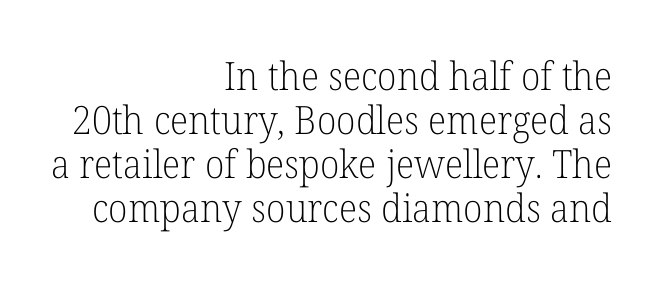
The image shows 39 px light serif type, upright; set right-aligned, tight line spacing (1.13x), normal letter spacing, not underlined; low stroke contrast and a medium x-height.
